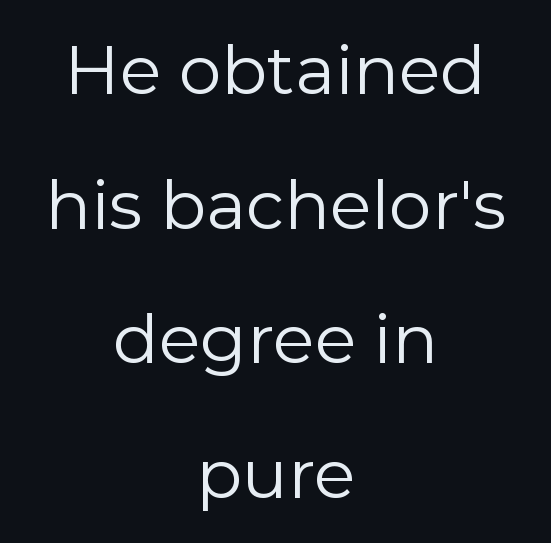
The image shows 68 px regular-weight sans-serif type, upright; set centered, loose line spacing (1.98x), normal letter spacing, not underlined; low stroke contrast and a medium x-height.
